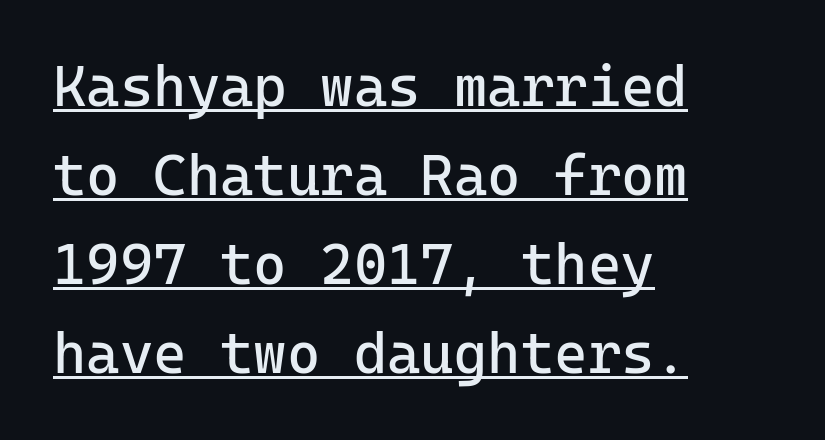
The image shows 57 px regular-weight sans-serif type, upright, monospaced; set left-aligned, normal line spacing (1.56x), normal letter spacing, underlined; low stroke contrast and a medium x-height.
